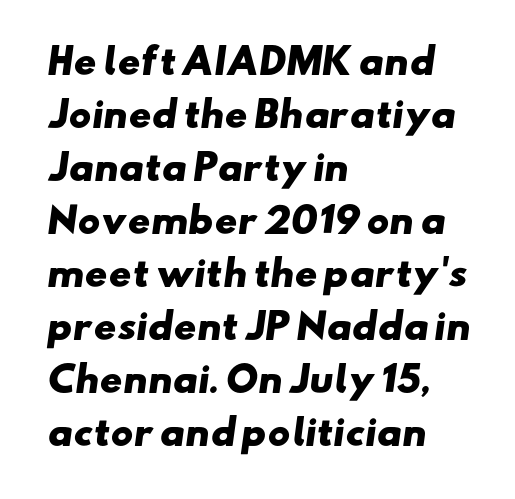
The image shows 34 px heavy, wide sans-serif type; set left-aligned, normal line spacing (1.56x), normal letter spacing, not underlined; low stroke contrast and a small x-height.
